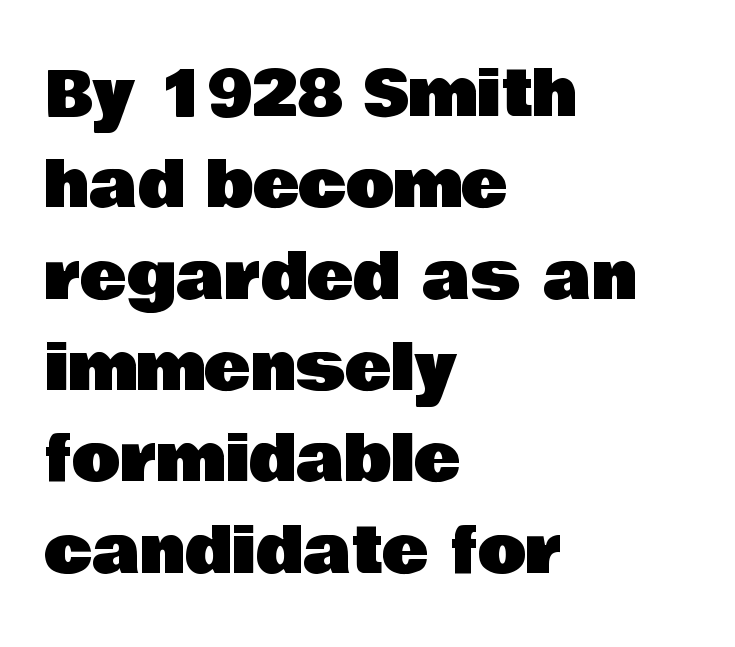
{"serif": "no", "italic": "no", "width": "normal", "stroke_contrast": "low", "x_height": "large", "monospaced": "no", "underline": "no", "align": "left", "line_spacing": "normal", "line_spacing_ratio": 1.45, "letter_spacing": "normal", "letter_spacing_em": 0.0, "glyph_px": 63}
